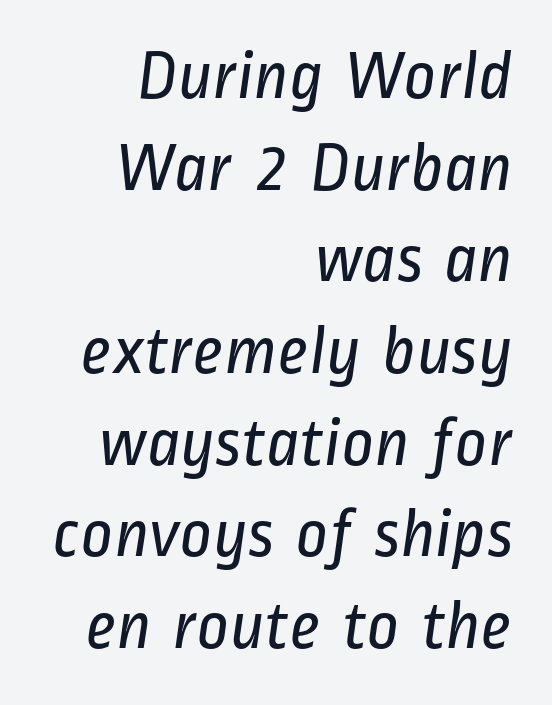
{"serif": "no", "bold": "no", "weight": "regular", "width": "condensed", "stroke_contrast": "low", "x_height": "medium", "monospaced": "no", "underline": "no", "align": "right", "line_spacing": "normal", "line_spacing_ratio": 1.31, "letter_spacing": "normal", "letter_spacing_em": 0.0, "glyph_px": 70}
